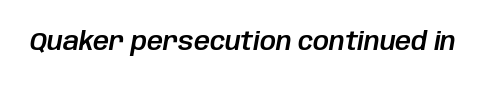
The image shows 25 px text type, italic (leaning right); set normal letter spacing, not underlined.
